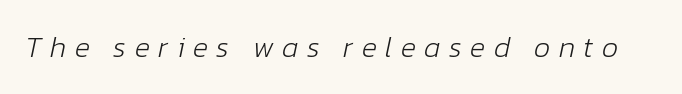
The image shows 29 px light type, italic (leaning right); set unusually wide letter spacing (+0.29 em), not underlined; low stroke contrast and a medium x-height.
